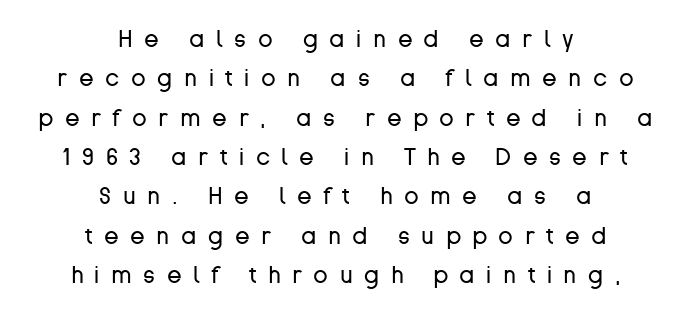
Vertical stems look standard width or narrower in stroke. A bare baseline throughout the passage. Glyph-to-glyph distance is far greater than everyday printed text. Teacher's note: observe the equal gaps on both sides — that is centered alignment. Regarding leading, the lines here are spaced in the standard way.
